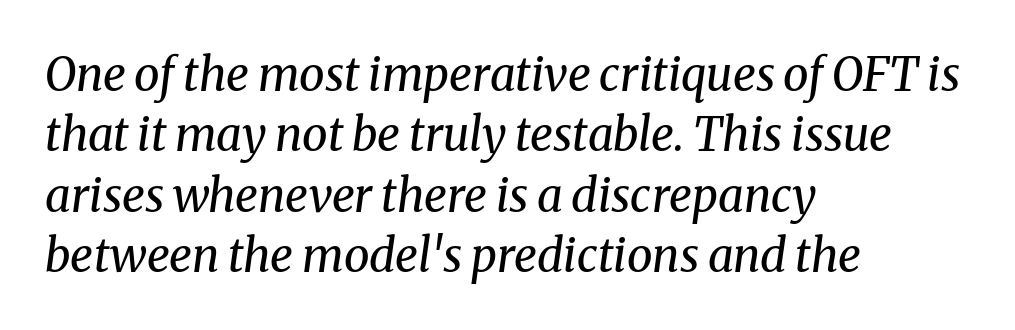
{"serif": "yes", "italic": "yes", "lean": "right", "slant_degrees": 8, "bold": "no", "weight": "regular", "width": "normal", "stroke_contrast": "medium", "x_height": "medium", "monospaced": "no", "underline": "no", "align": "left", "line_spacing": "normal", "line_spacing_ratio": 1.31, "letter_spacing": "normal", "letter_spacing_em": 0.0, "glyph_px": 46}
